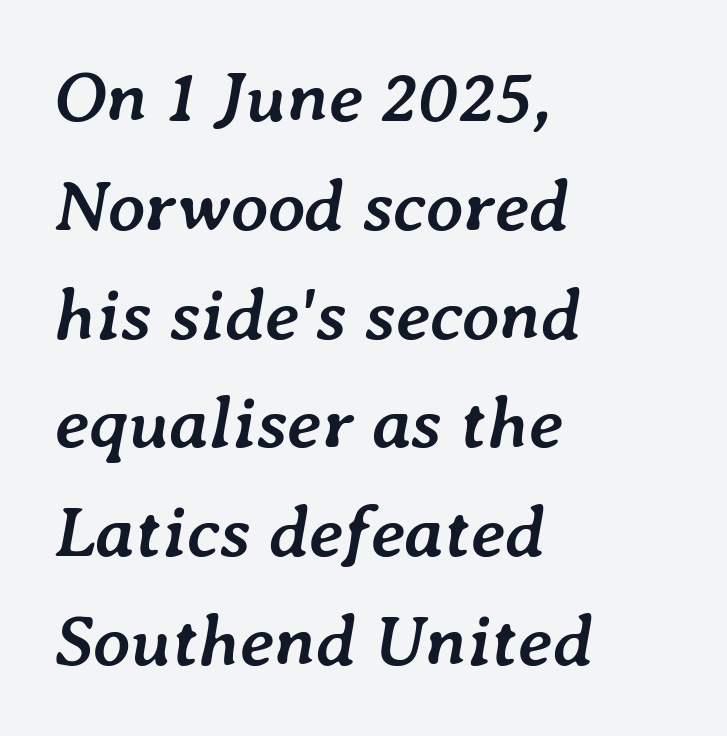
Q: Is the text bold? A: Yes.
Q: Is the text italic (slanted)? A: Yes, it leans right by about 7 degrees.
Q: Is the text underlined? A: No.
Q: How is the paragraph aligned? A: Left-aligned.
Q: Is the spacing between letters normal or unusually wide? A: Normal.
Q: Is the spacing between lines tight, normal or loose? A: Normal.
Q: Width (condensed, normal, or wide)? A: Normal.
Q: Stroke contrast? A: Low.
Q: x-height? A: Medium.
Q: Monospaced? A: No.
